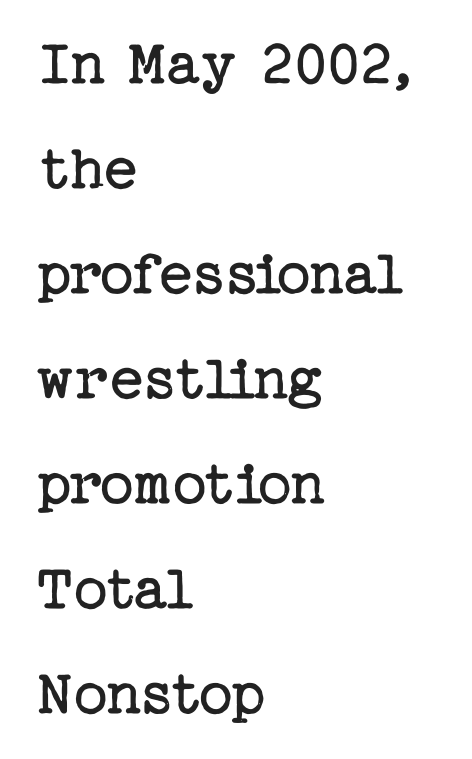
Beneath every word, the page is bare. Characters remain perfectly vertical along every line. Stems here are at most as thick as an everyday book face. Each new line begins a customary step beneath the previous one.
